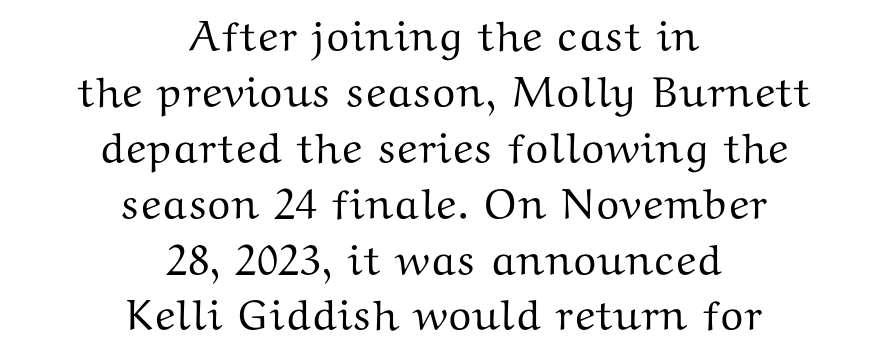
{"serif": "yes", "italic": "no", "width": "wide", "stroke_contrast": "medium", "x_height": "medium", "monospaced": "no", "underline": "no", "align": "center", "line_spacing": "normal", "line_spacing_ratio": 1.3, "letter_spacing": "normal", "letter_spacing_em": 0.0, "glyph_px": 43}
